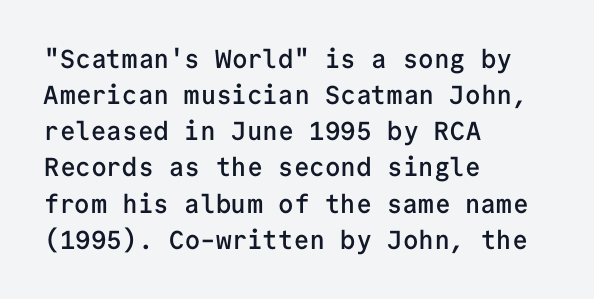
Q: Is the text bold? A: Semi-bold.
Q: Is the text italic (slanted)? A: No, it is upright.
Q: Is the text underlined? A: No.
Q: How is the paragraph aligned? A: Left-aligned.
Q: Is the spacing between letters normal or unusually wide? A: Normal.
Q: Is the spacing between lines tight, normal or loose? A: Normal.
